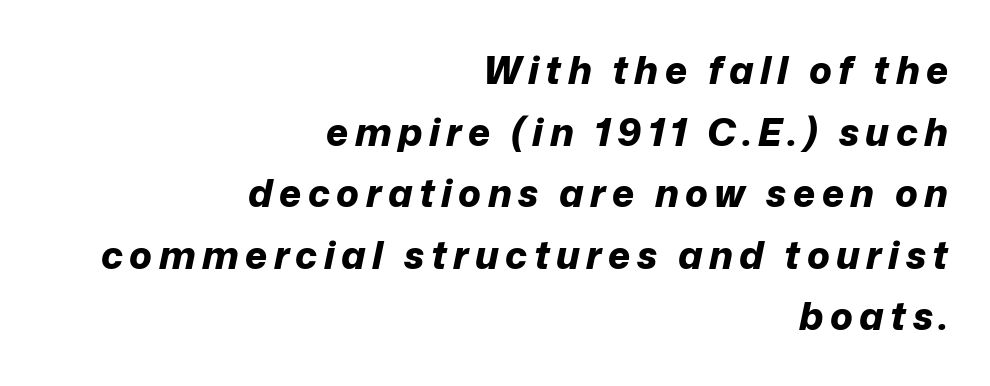
The image shows 38 px bold type, italic (leaning right); set right-aligned, normal line spacing (1.62x), not underlined; low stroke contrast and a medium x-height.
